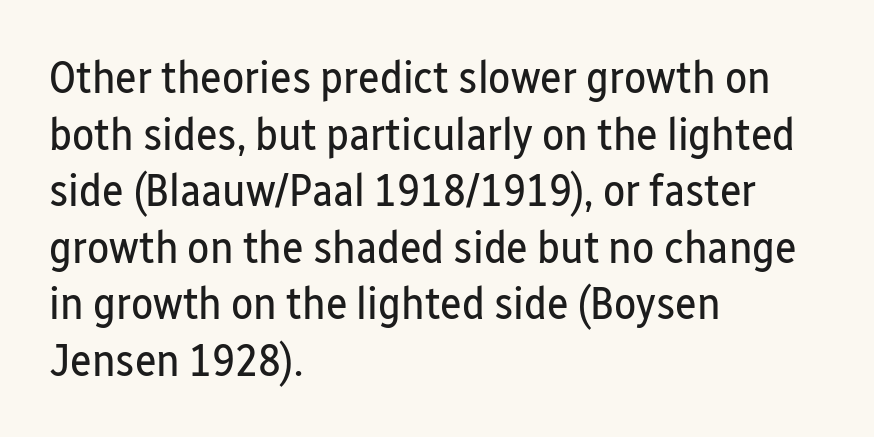
{"serif": "no", "italic": "no", "bold": "no", "weight": "regular", "width": "condensed", "stroke_contrast": "low", "x_height": "medium", "monospaced": "no", "underline": "no", "align": "left", "line_spacing_ratio": 1.23, "letter_spacing": "normal", "letter_spacing_em": 0.0, "glyph_px": 46}
